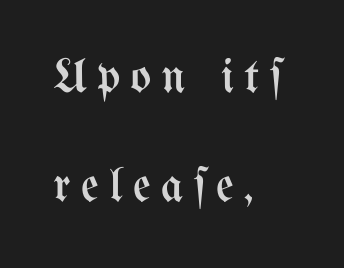
Q: Is the text bold? A: No.
Q: Is the text italic (slanted)? A: No, it is upright.
Q: Is the text underlined? A: No.
Q: How is the paragraph aligned? A: Left-aligned.
Q: Is the spacing between letters normal or unusually wide? A: Unusually wide.
Q: Is the spacing between lines tight, normal or loose? A: Loose.
Q: Width (condensed, normal, or wide)? A: Condensed.
Q: Stroke contrast? A: Medium.
Q: x-height? A: Medium.
Q: Monospaced? A: No.
